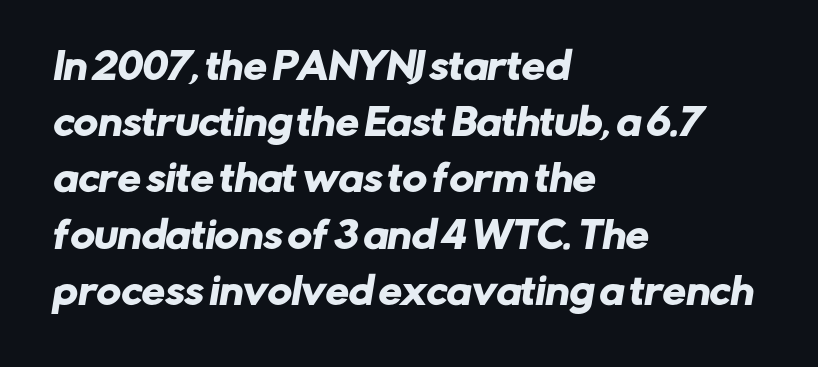
Q: Is the typeface a serif or a sans-serif typeface? A: Sans-serif.
Q: Is the text underlined? A: No.
Q: How is the paragraph aligned? A: Left-aligned.
Q: Is the spacing between letters normal or unusually wide? A: Normal.
Q: Is the spacing between lines tight, normal or loose? A: Normal.
Q: Width (condensed, normal, or wide)? A: Normal.
Q: Stroke contrast? A: Low.
Q: x-height? A: Medium.
Q: Monospaced? A: No.
